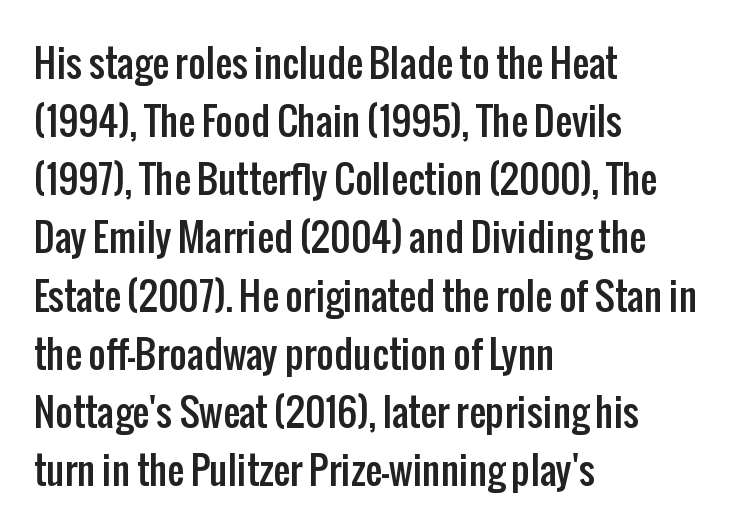
Between one letter and the next there's only the usual sliver of space. Honestly, there is no underline to notice here at all. This is sans-serif lettering, the kind often seen on screens and signage. Each new line begins a customary step beneath the previous one. The setting favours the left margin, as ordinary paragraphs usually do.
